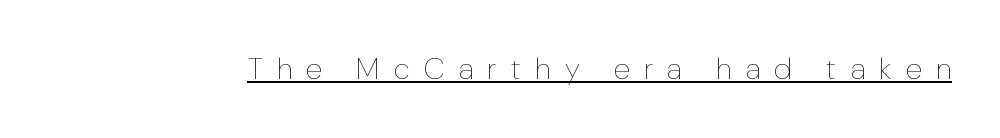
The image shows 30 px thin type, upright; set unusually wide letter spacing (+0.47 em), underlined; low stroke contrast and a medium x-height.
